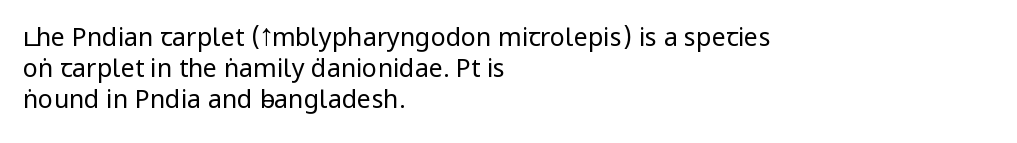
{"italic": "no", "bold": "no", "underline": "no", "align": "left", "line_spacing": "normal", "line_spacing_ratio": 1.25, "letter_spacing": "normal", "letter_spacing_em": 0.0, "glyph_px": 25}
